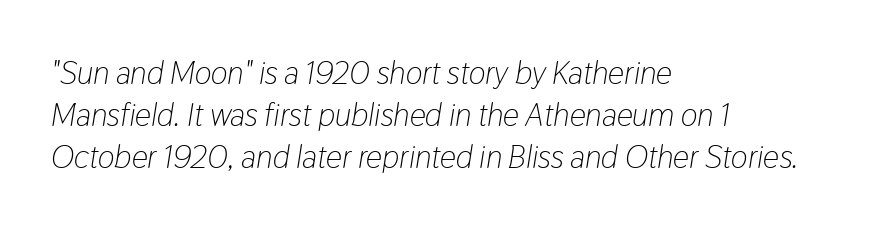
The image shows 32 px light, condensed type, italic (leaning right); set left-aligned, normal line spacing (1.32x), normal letter spacing, not underlined; low stroke contrast and a medium x-height.
